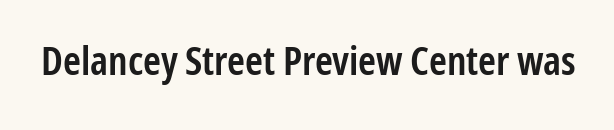
The image shows 40 px semibold, condensed sans-serif type, upright; set normal letter spacing, not underlined; low stroke contrast and a medium x-height.
